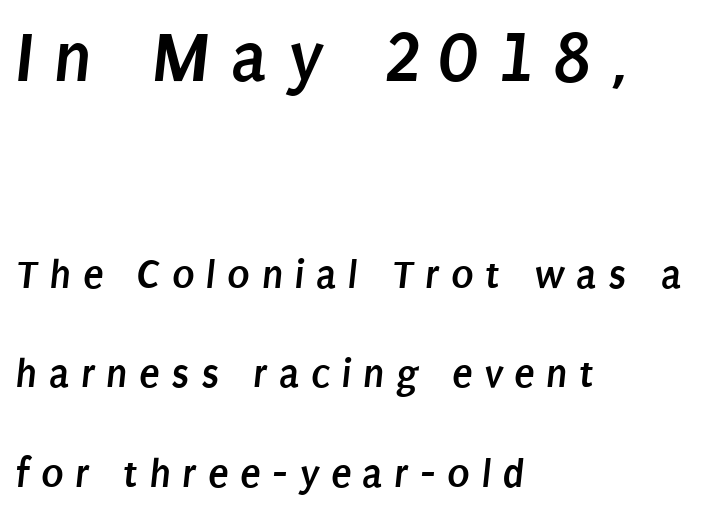
The image shows 74 px semibold, condensed sans-serif type; set left-aligned, loose line spacing (2.37x), unusually wide letter spacing (+0.27 em), not underlined; the first (top) block is 1.76x larger; low stroke contrast and a large x-height.
